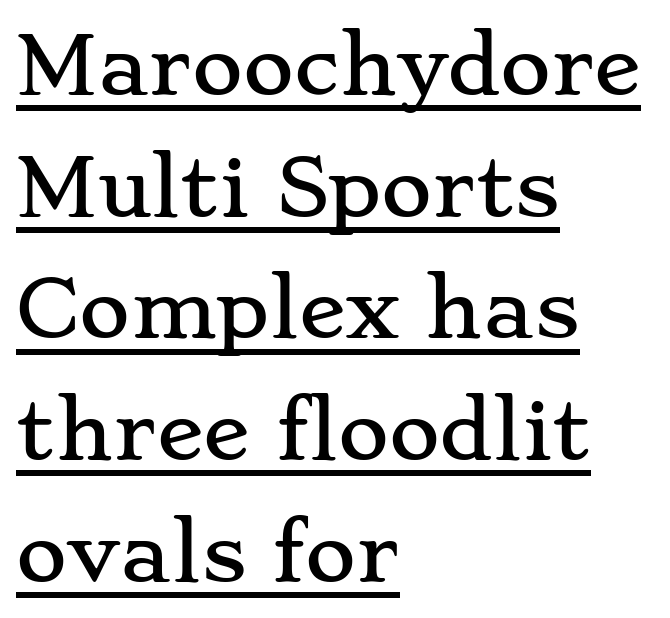
{"serif": "yes", "italic": "no", "width": "wide", "stroke_contrast": "low", "x_height": "small", "monospaced": "no", "underline": "yes", "align": "left", "line_spacing": "normal", "line_spacing_ratio": 1.56, "letter_spacing": "normal", "letter_spacing_em": 0.0, "glyph_px": 78}
